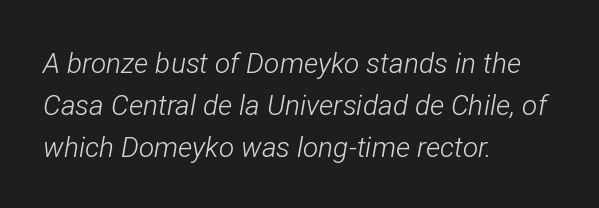
Q: Is the text bold? A: No.
Q: Is the text italic (slanted)? A: Yes, it leans right by about 12 degrees.
Q: Is the text underlined? A: No.
Q: How is the paragraph aligned? A: Left-aligned.
Q: Is the spacing between letters normal or unusually wide? A: Normal.
Q: Is the spacing between lines tight, normal or loose? A: Normal.
Q: Width (condensed, normal, or wide)? A: Condensed.
Q: Stroke contrast? A: Low.
Q: x-height? A: Medium.
Q: Monospaced? A: No.
